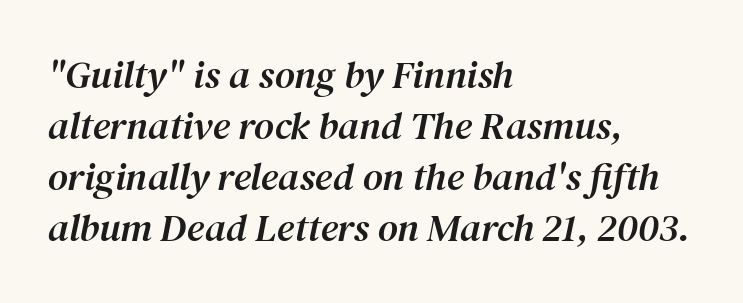
Students, note that the glyphs here touch the page at normal intervals. The space between consecutive lines is moderate. Just letters on the line, the space beneath them empty. Check where the strokes stop: tiny serifs finish them off. Italic? Definitely — the glyphs are oblique. The text block is weighted toward the left margin, trailing off unevenly rightward.
